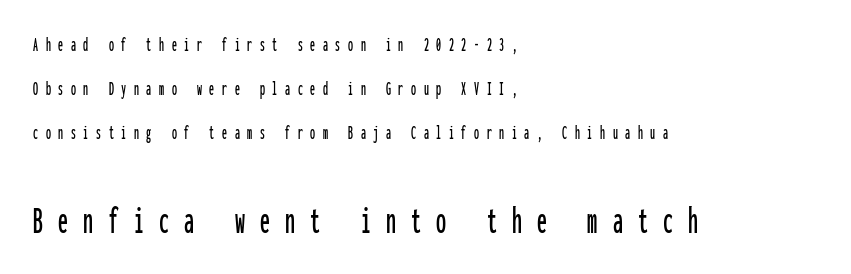
{"serif": "no", "italic": "no", "width": "condensed", "stroke_contrast": "low", "x_height": "medium", "monospaced": "yes", "underline": "no", "align": "left", "line_spacing": "loose", "line_spacing_ratio": 2.21, "letter_spacing": "wide", "letter_spacing_em": 0.38, "larger_block": "second", "size_ratio": 2.0, "glyph_px": 40}
